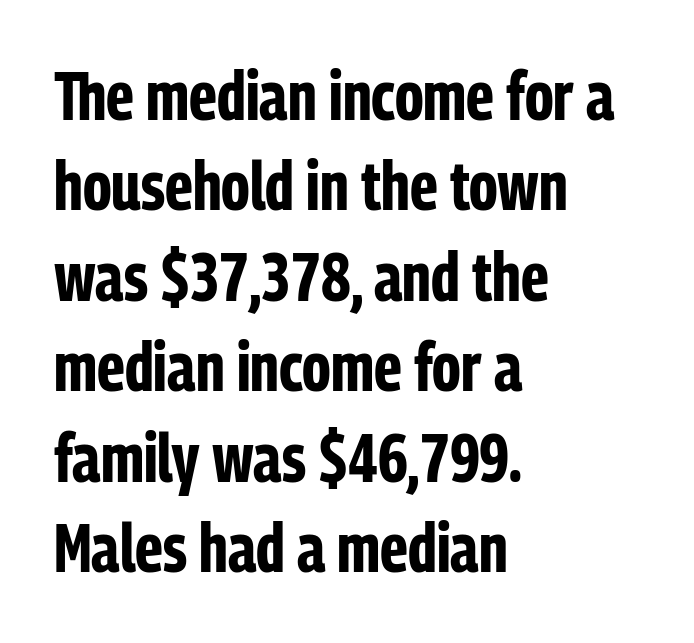
Q: Is the text bold? A: Yes.
Q: Is the text italic (slanted)? A: No, it is upright.
Q: Is the typeface a serif or a sans-serif typeface? A: Sans-serif.
Q: Is the text underlined? A: No.
Q: How is the paragraph aligned? A: Left-aligned.
Q: Is the spacing between letters normal or unusually wide? A: Normal.
Q: Is the spacing between lines tight, normal or loose? A: Normal.
Q: Width (condensed, normal, or wide)? A: Condensed.
Q: Stroke contrast? A: Low.
Q: x-height? A: Medium.
Q: Monospaced? A: No.
